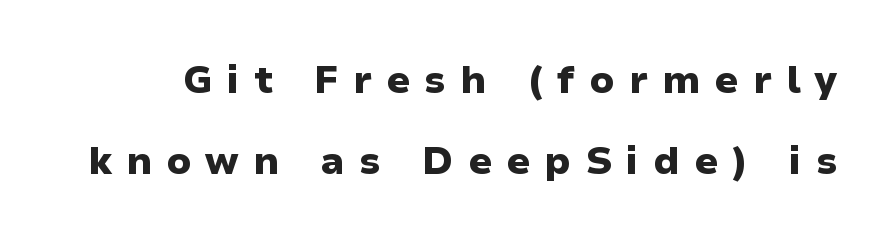
The image shows 38 px heavy sans-serif type, upright; set loose line spacing (2.13x), unusually wide letter spacing (+0.38 em), not underlined; low stroke contrast and a medium x-height.
